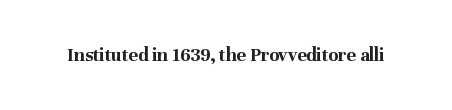
Q: Is the text bold? A: Yes.
Q: Is the text italic (slanted)? A: No, it is upright.
Q: Is the text underlined? A: No.
Q: Is the spacing between letters normal or unusually wide? A: Normal.
